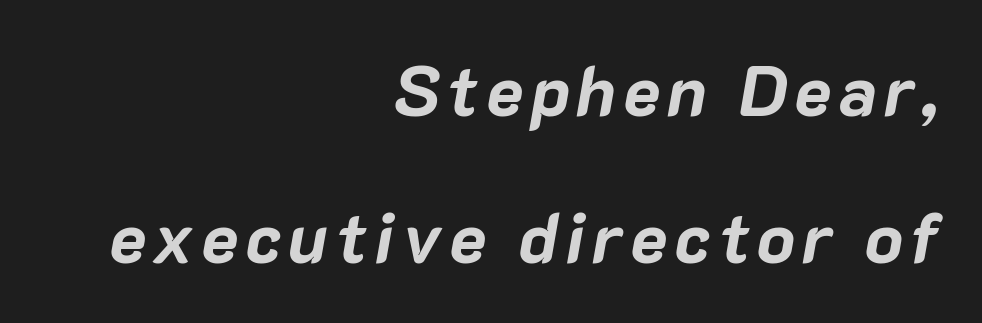
The image shows 70 px bold type, italic (leaning right); set right-aligned, loose line spacing (2.1x), not underlined; low stroke contrast and a medium x-height.
